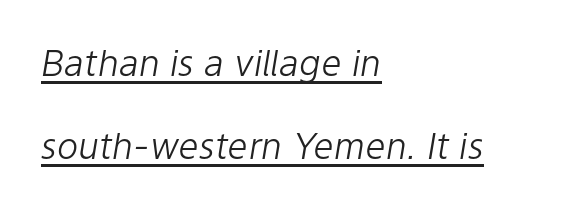
Underline: present. Quick note: interline space is abundant. Left-aligned paragraph, ragged on the right. Each letter keeps its own natural width here, so spacing adapts to shape. Standard letterfit; no display-style spreading of the glyphs. The passage shown is not bold in any degree.
